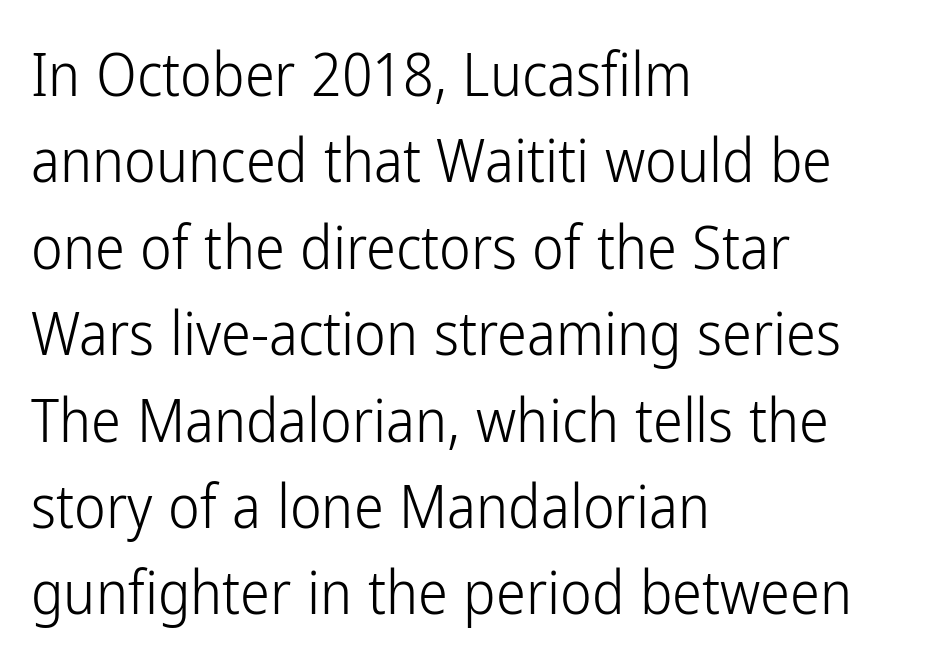
The image shows 60 px light, condensed sans-serif type, upright; set left-aligned, normal line spacing (1.44x), normal letter spacing, not underlined; low stroke contrast and a medium x-height.
